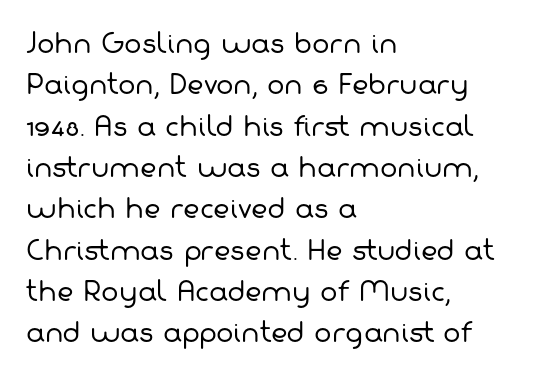
Q: Is the text bold? A: No.
Q: Is the text underlined? A: No.
Q: How is the paragraph aligned? A: Left-aligned.
Q: Is the spacing between letters normal or unusually wide? A: Normal.
Q: Is the spacing between lines tight, normal or loose? A: Normal.
